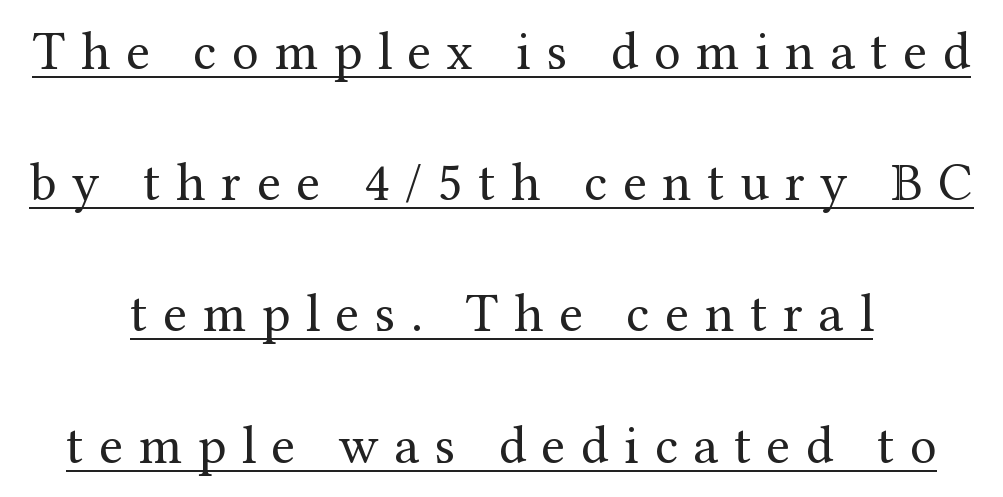
This rendering widens character spacing well past its baseline value. This sample uses a serif face. Ascenders rise straight up at ninety degrees. This sample is center-justified, so both line endings float freely.
